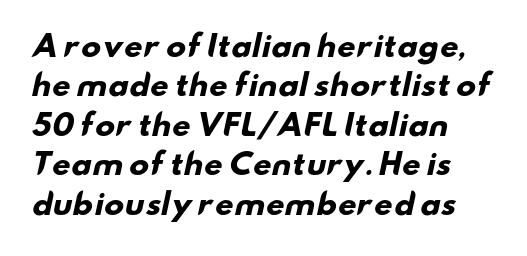
Q: Is the text bold? A: Yes.
Q: Is the typeface a serif or a sans-serif typeface? A: Sans-serif.
Q: Is the text underlined? A: No.
Q: How is the paragraph aligned? A: Left-aligned.
Q: Is the spacing between letters normal or unusually wide? A: Normal.
Q: Is the spacing between lines tight, normal or loose? A: Normal.
Q: Width (condensed, normal, or wide)? A: Wide.
Q: Stroke contrast? A: Low.
Q: x-height? A: Small.
Q: Monospaced? A: No.
